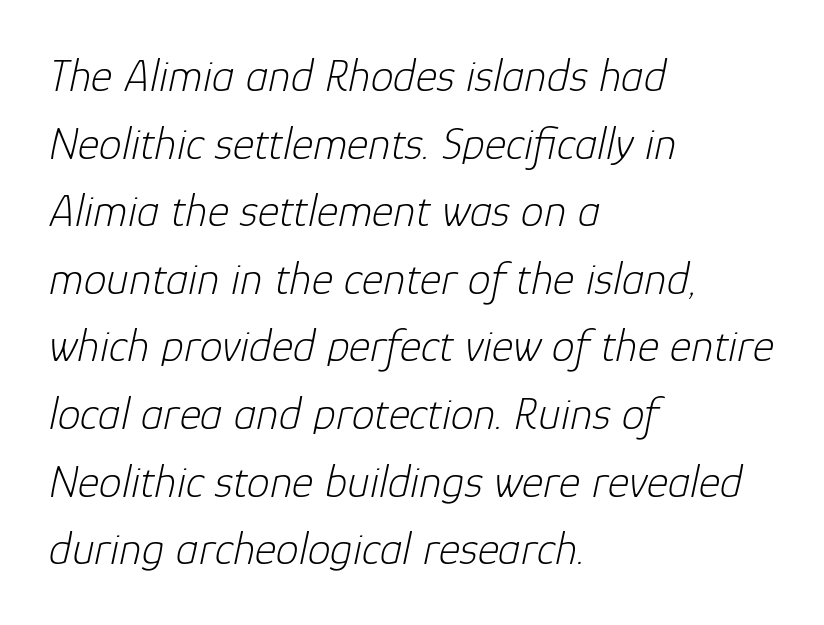
The vertical gap from one line to the next is medium. Here the designer chose a conventional face with non-uniform glyph widths. A quiet, ordinary-to-light weight characterises the typeface. Unmarked baselines from the first word to the last. The compositor pushed each line to the left boundary.
